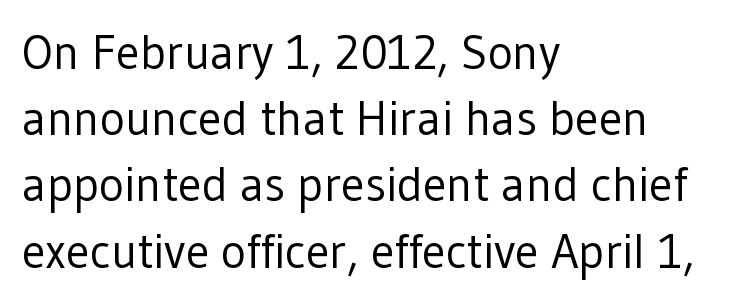
This is roman type, the default non-slanted kind. The letterforms sit shoulder to shoulder at normal distance. Layout note: lines flush left. Decoration check: the copy has no underline. Heaviness? Minimal to ordinary, like unemphasized prose. Each letter's strokes conclude bluntly, with no projecting serifs.
